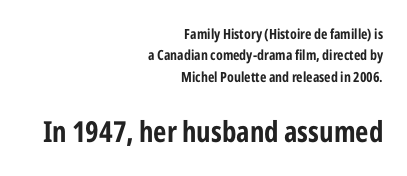
{"serif": "no", "italic": "no", "bold": "yes", "weight": "bold", "width": "condensed", "stroke_contrast": "low", "x_height": "medium", "monospaced": "no", "underline": "no", "align": "right", "line_spacing": "normal", "line_spacing_ratio": 1.52, "letter_spacing": "normal", "letter_spacing_em": 0.0, "larger_block": "second", "size_ratio": 2.07, "glyph_px": 29}
